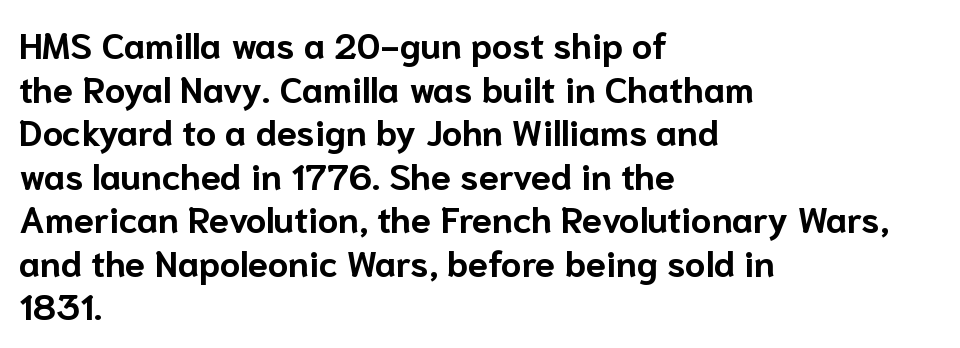
Which margin do the lines hug? The left one — the right edge is uneven. The typeface chosen for these lines omits serifs. Lines of text with bare space underneath. Typographic density is high because the face is bold. Ascenders rise straight up at ninety degrees. Tracking value appears to be zero — textbook default spacing.
